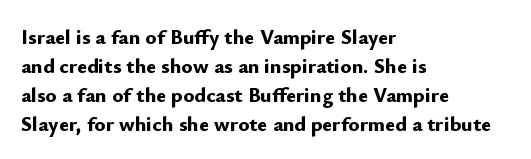
The image shows 21 px bold type, upright; set left-aligned, normal line spacing (1.38x), normal letter spacing, not underlined.
